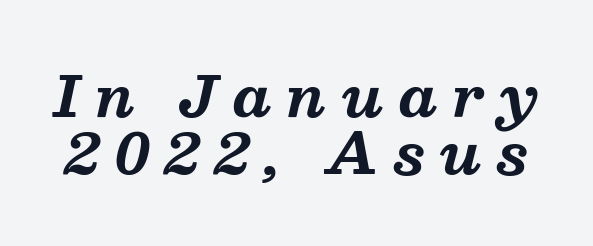
{"serif": "yes", "italic": "yes", "lean": "right", "slant_degrees": 13, "bold": "yes", "weight": "bold", "width": "normal", "stroke_contrast": "medium", "x_height": "medium", "monospaced": "no", "underline": "no", "line_spacing": "tight", "line_spacing_ratio": 1.03, "letter_spacing": "wide", "letter_spacing_em": 0.27, "glyph_px": 55}
